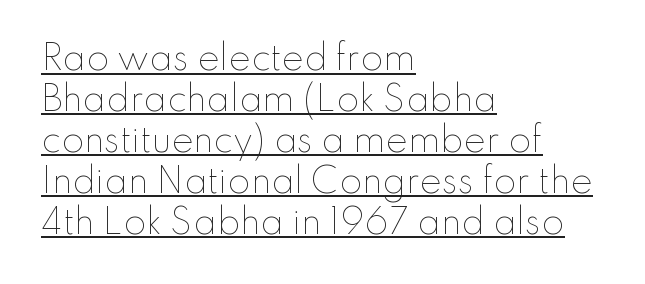
The image shows 33 px thin type, upright; set left-aligned, line spacing 1.24x, normal letter spacing, underlined; low stroke contrast and a small x-height.
